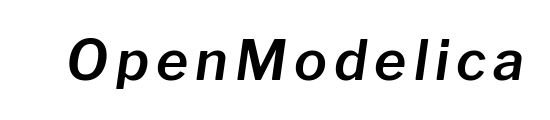
Q: Is the text italic (slanted)? A: Yes, it leans right by about 8 degrees.
Q: Is the text underlined? A: No.
Q: Width (condensed, normal, or wide)? A: Normal.
Q: Stroke contrast? A: Low.
Q: x-height? A: Medium.
Q: Monospaced? A: No.
